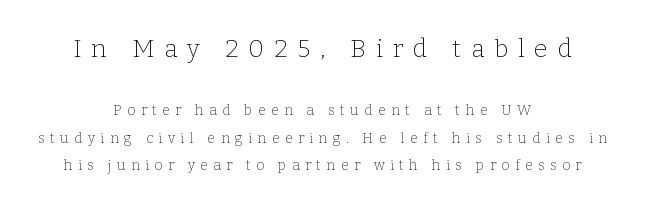
The image shows 25 px text type, upright; set centered, loose line spacing (1.94x), unusually wide letter spacing (+0.39 em), not underlined; the first (top) block is 1.79x larger.
